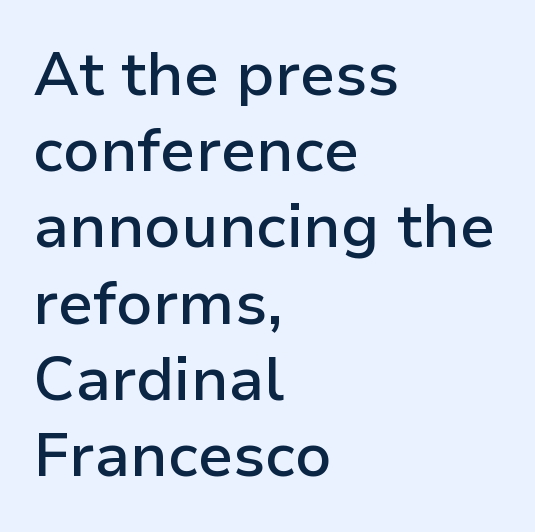
Q: Is the text bold? A: Semi-bold.
Q: Is the text italic (slanted)? A: No, it is upright.
Q: Is the typeface a serif or a sans-serif typeface? A: Sans-serif.
Q: Is the text underlined? A: No.
Q: How is the paragraph aligned? A: Left-aligned.
Q: Is the spacing between letters normal or unusually wide? A: Normal.
Q: Is the spacing between lines tight, normal or loose? A: Normal.
Q: Width (condensed, normal, or wide)? A: Normal.
Q: Stroke contrast? A: Low.
Q: x-height? A: Medium.
Q: Monospaced? A: No.
